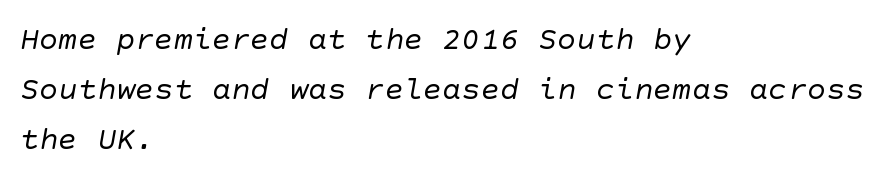
{"serif": "no", "bold": "no", "weight": "regular", "width": "normal", "stroke_contrast": "low", "x_height": "large", "underline": "no", "align": "left", "line_spacing": "normal", "line_spacing_ratio": 1.56, "letter_spacing": "normal", "letter_spacing_em": 0.0, "glyph_px": 32}
